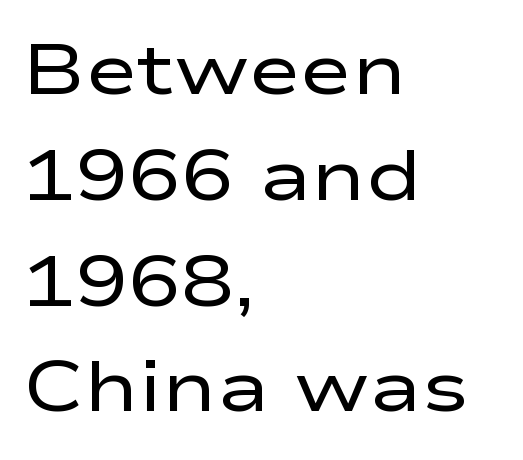
{"serif": "no", "italic": "no", "bold": "no", "weight": "regular", "width": "wide", "stroke_contrast": "low", "x_height": "medium", "monospaced": "no", "underline": "no", "align": "left", "line_spacing": "normal", "line_spacing_ratio": 1.49, "letter_spacing": "normal", "letter_spacing_em": 0.0, "glyph_px": 71}
